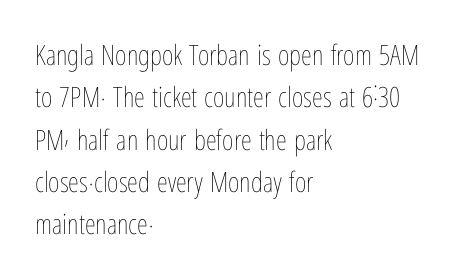
The image shows 28 px thin, condensed type, upright; set left-aligned, normal line spacing (1.51x), normal letter spacing, not underlined; low stroke contrast and a medium x-height.
